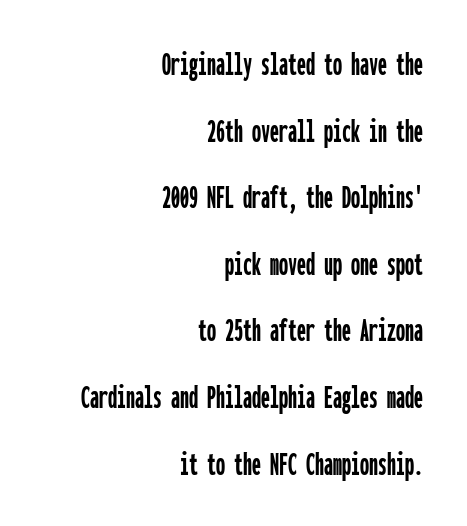
The image shows 36 px condensed sans-serif type, upright, monospaced; set right-aligned, line spacing 1.85x, normal letter spacing, not underlined; low stroke contrast and a medium x-height.
